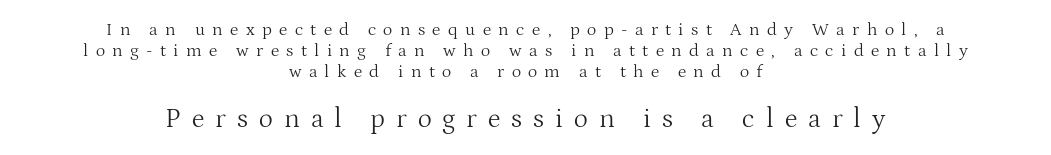
Check the space under the baseline: it is left empty. The second block has been scaled up relative to the first. Vertical stems look standard width or narrower in stroke. Students, note that the glyphs here are deliberately spaced far apart. These lines stack symmetrically, like a column narrowing and widening about its center. Every character sits straight up, as roman type does.
